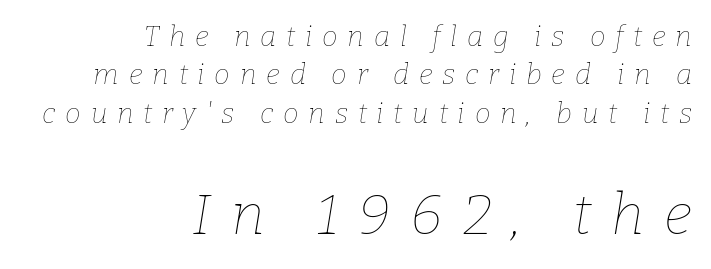
Alignment: flush right. The passage shown stacks its lines at a standard gap. The tracking jumps out immediately: characters are airy and widely separated. The foot of each line stays bare and open.
